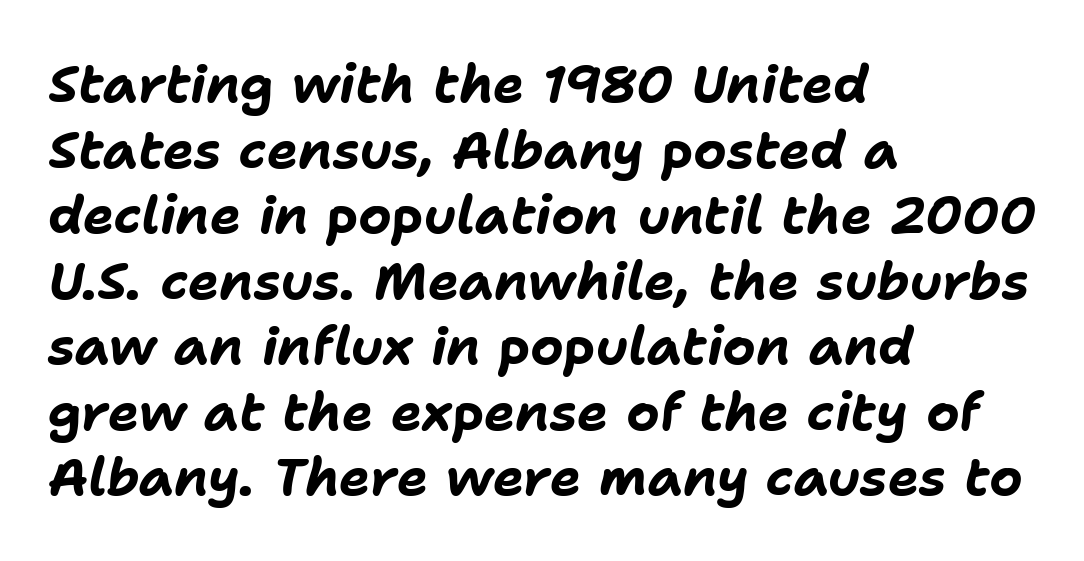
Q: Is the text bold? A: Yes.
Q: Is the text italic (slanted)? A: Yes, it leans right by about 11 degrees.
Q: Is the text underlined? A: No.
Q: How is the paragraph aligned? A: Left-aligned.
Q: Is the spacing between letters normal or unusually wide? A: Normal.
Q: Is the spacing between lines tight, normal or loose? A: Normal.
Q: Width (condensed, normal, or wide)? A: Normal.
Q: Stroke contrast? A: Low.
Q: x-height? A: Medium.
Q: Monospaced? A: No.
